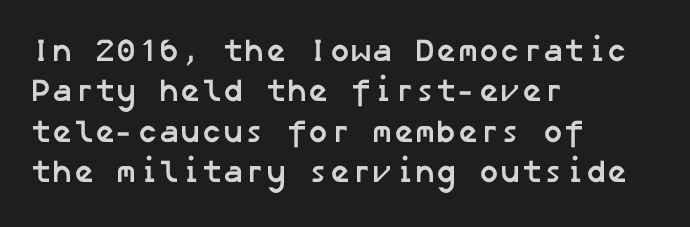
The image shows 32 px semibold sans-serif type; set left-aligned, normal line spacing (1.26x), normal letter spacing, not underlined; low stroke contrast and a medium x-height.
